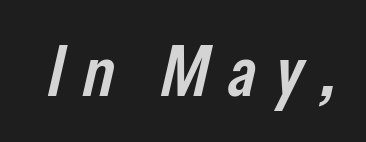
Q: Is the text bold? A: Semi-bold.
Q: Is the text italic (slanted)? A: Yes, it leans right by about 13 degrees.
Q: Is the text underlined? A: No.
Q: Is the spacing between letters normal or unusually wide? A: Unusually wide.
Q: Width (condensed, normal, or wide)? A: Condensed.
Q: Stroke contrast? A: Low.
Q: x-height? A: Medium.
Q: Monospaced? A: No.
